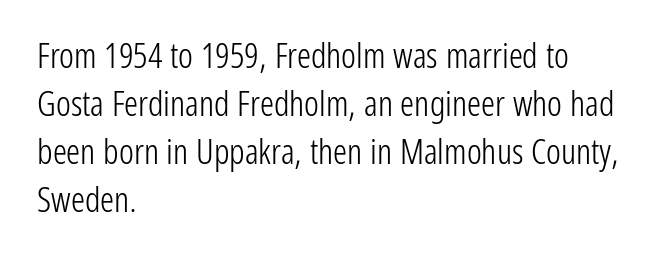
Q: Is the text bold? A: No.
Q: Is the text italic (slanted)? A: No, it is upright.
Q: Is the typeface a serif or a sans-serif typeface? A: Sans-serif.
Q: Is the text underlined? A: No.
Q: How is the paragraph aligned? A: Left-aligned.
Q: Is the spacing between letters normal or unusually wide? A: Normal.
Q: Is the spacing between lines tight, normal or loose? A: Normal.
Q: Width (condensed, normal, or wide)? A: Condensed.
Q: Stroke contrast? A: Low.
Q: x-height? A: Medium.
Q: Monospaced? A: No.
